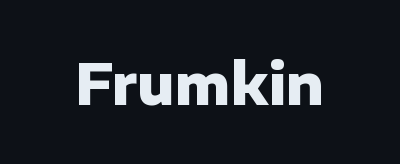
Q: Is the text bold? A: Yes.
Q: Is the text italic (slanted)? A: No, it is upright.
Q: Is the typeface a serif or a sans-serif typeface? A: Sans-serif.
Q: Is the text underlined? A: No.
Q: Is the spacing between letters normal or unusually wide? A: Normal.
Q: Width (condensed, normal, or wide)? A: Normal.
Q: Stroke contrast? A: Low.
Q: x-height? A: Medium.
Q: Monospaced? A: No.
